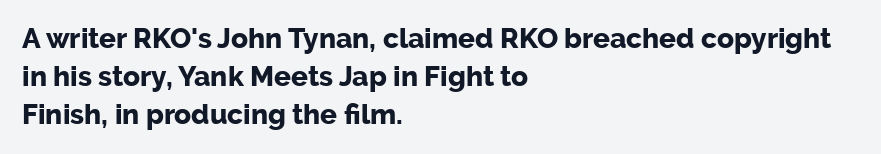
The image shows 28 px bold sans-serif type, upright; set left-aligned, normal line spacing (1.35x), normal letter spacing, not underlined; low stroke contrast and a medium x-height.
